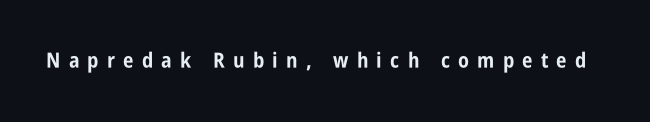
{"italic": "no", "bold": "yes", "underline": "no", "letter_spacing": "wide", "letter_spacing_em": 0.39, "glyph_px": 21}
